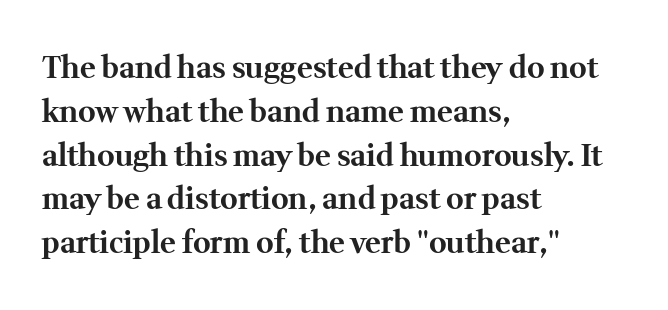
Varying glyph widths throughout — classic text-font behaviour. This is roman type, the default non-slanted kind. The rendering uses a bold face; every stroke is thick and dark. The rendering uses a moderate line-height, typical for paragraphs. The lines in this sample share a left origin and differ only in where they stop.
